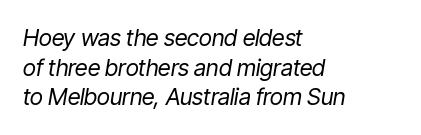
{"italic": "yes", "lean": "right", "slant_degrees": 9, "bold": "no", "underline": "no", "align": "left", "line_spacing": "normal", "line_spacing_ratio": 1.29, "letter_spacing": "normal", "letter_spacing_em": 0.0, "glyph_px": 23}
